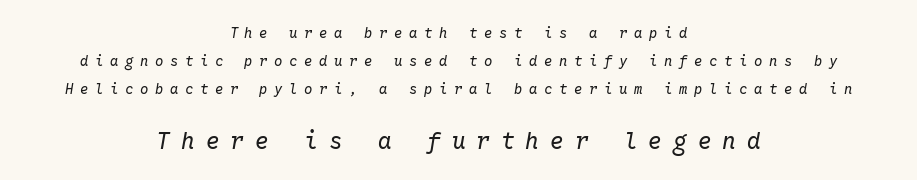
The image shows 23 px text type, italic (leaning right); set centered, loose line spacing (1.99x), unusually wide letter spacing (+0.47 em), not underlined; the second (bottom) block is 1.64x larger.
